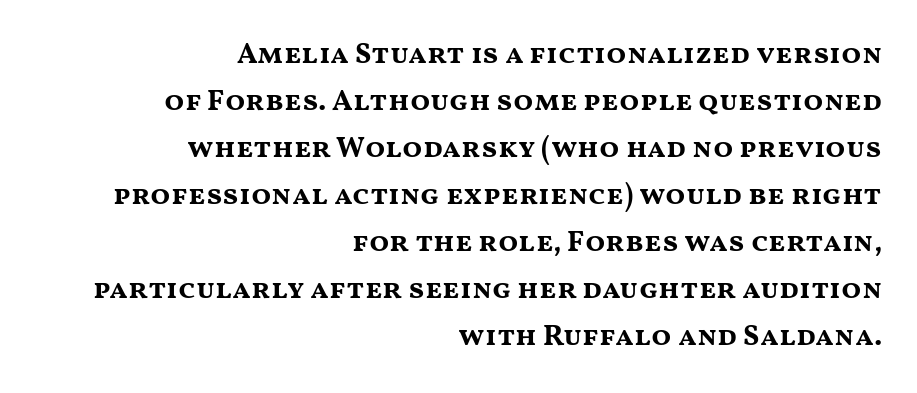
Note the varied advance widths — an 'i' is clearly narrower than an 'm'. How would I describe the line gaps? Plain and ordinary. Right-aligned paragraph, ragged on the left. The strip under each line holds only bare page. Are there feet on the stems? There aren't — it's a sans. The passage shown has conventional tracking throughout.
